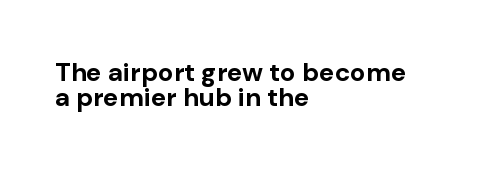
The image shows 26 px bold type, upright; set left-aligned, tight line spacing (0.97x), normal letter spacing, not underlined.
